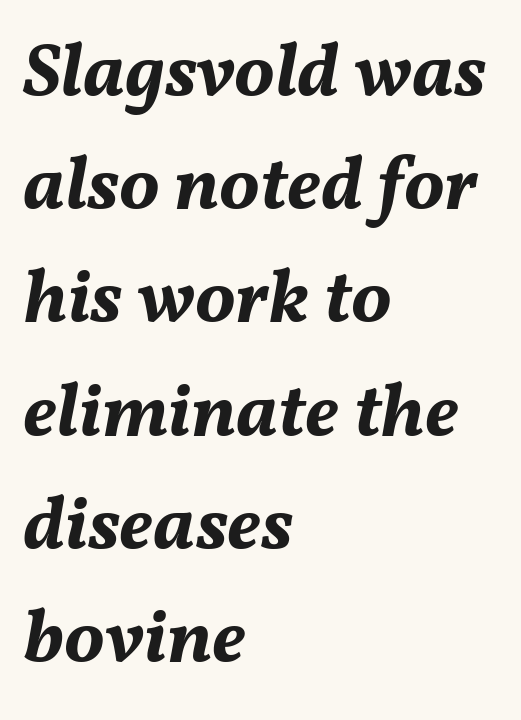
Summary of vertical rhythm: regular, with standard interline spacing. Horizontal alignment here is leftward, the default for most running prose. These lines are rendered in a variable-pitch font. It's the slanting kind of type. Plenty of ink on the page — the face is bold.
